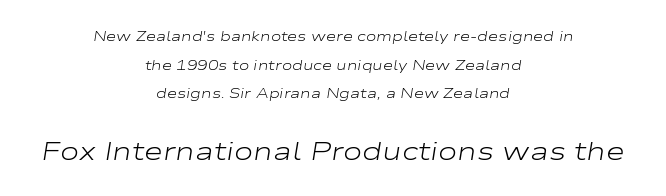
Q: Is the text bold? A: No.
Q: Is the text italic (slanted)? A: Yes, it leans right by about 9 degrees.
Q: Is the text underlined? A: No.
Q: How is the paragraph aligned? A: Centered.
Q: Is the spacing between letters normal or unusually wide? A: Normal.
Q: Is the spacing between lines tight, normal or loose? A: Loose.
Q: Which block of text is set in a larger size, the first (top) or the second (bottom)? A: The second (bottom) one.
